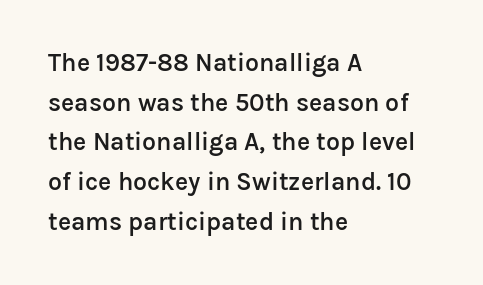
{"italic": "no", "bold": "semi", "underline": "no", "align": "left", "line_spacing": "normal", "line_spacing_ratio": 1.59, "letter_spacing": "normal", "letter_spacing_em": 0.0, "glyph_px": 25}
